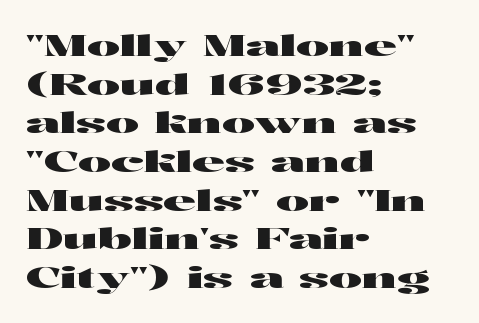
Observe the ordinary spacing: letters are neighbours, not strangers. Each row of text sits above clean, open space. Varying glyph widths throughout — classic text-font behaviour. Reading down the block, your eye returns to a fixed left position each line. Successive baselines arrive at the customary interval. When letters stand straight like this, we call the style roman or upright.
